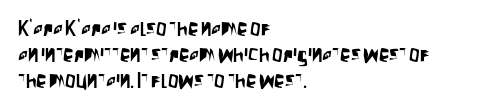
A typesetter would call this leading conventional body-copy spacing. Upright lettering throughout. This rendering uses left alignment, leaving the right contour irregular. The letterforms sit shoulder to shoulder at normal distance. Decoration check: the copy has no underline.
